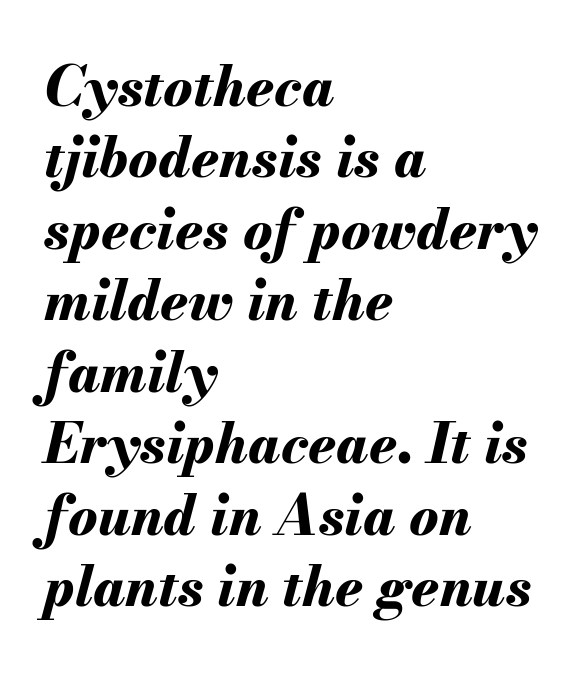
The image shows 55 px bold type, italic (leaning right); set left-aligned, normal line spacing (1.3x), normal letter spacing, not underlined; medium stroke contrast and a small x-height.
